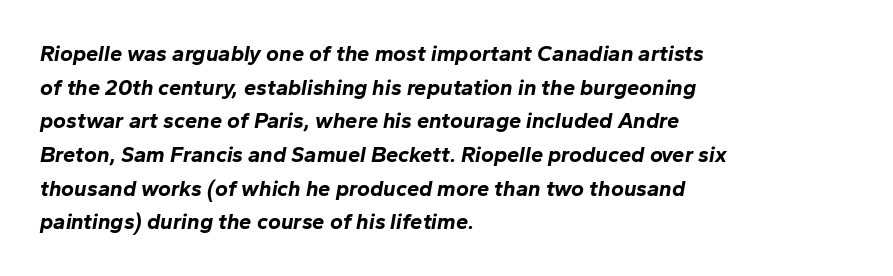
The image shows 22 px bold type, italic (leaning right); set left-aligned, normal line spacing (1.53x), normal letter spacing, not underlined.
